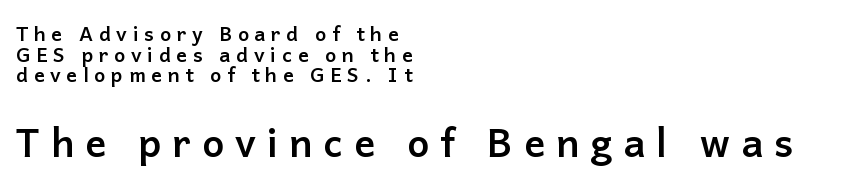
{"serif": "no", "italic": "no", "bold": "yes", "weight": "semibold", "width": "normal", "stroke_contrast": "low", "x_height": "medium", "monospaced": "no", "underline": "no", "align": "left", "line_spacing": "tight", "line_spacing_ratio": 1.03, "letter_spacing": "wide", "letter_spacing_em": 0.28, "larger_block": "second", "size_ratio": 1.95, "glyph_px": 39}
